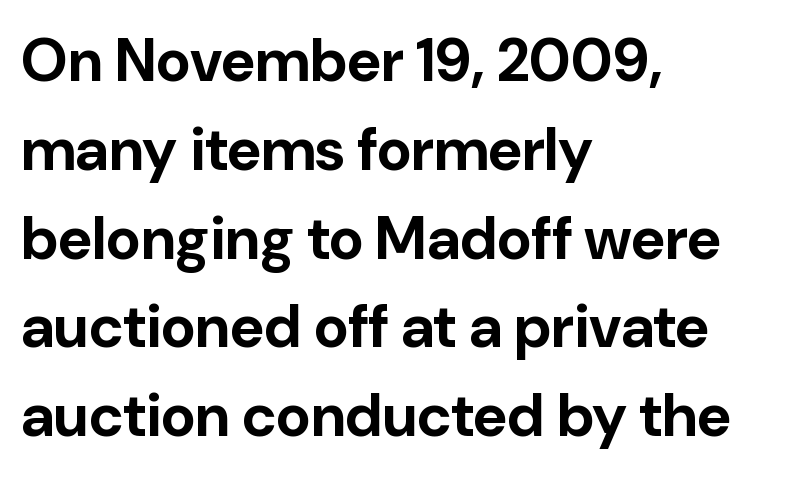
Q: Is the text bold? A: Yes.
Q: Is the text italic (slanted)? A: No, it is upright.
Q: Is the typeface a serif or a sans-serif typeface? A: Sans-serif.
Q: Is the text underlined? A: No.
Q: How is the paragraph aligned? A: Left-aligned.
Q: Is the spacing between letters normal or unusually wide? A: Normal.
Q: Is the spacing between lines tight, normal or loose? A: Normal.
Q: Width (condensed, normal, or wide)? A: Normal.
Q: Stroke contrast? A: Low.
Q: x-height? A: Medium.
Q: Monospaced? A: No.
